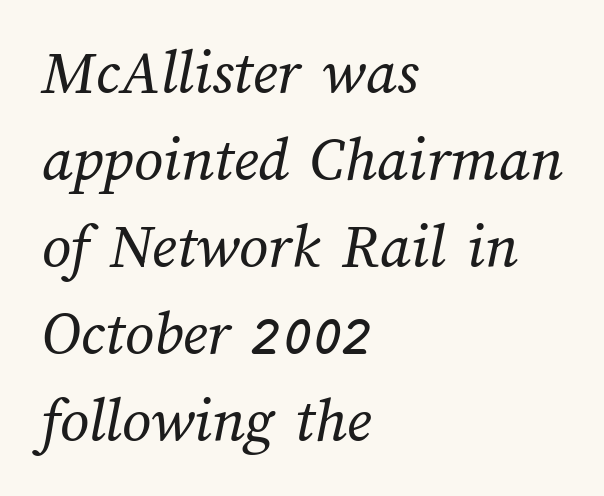
The image shows 64 px regular-weight type; set left-aligned, normal line spacing (1.36x), normal letter spacing, not underlined; medium stroke contrast and a medium x-height.
